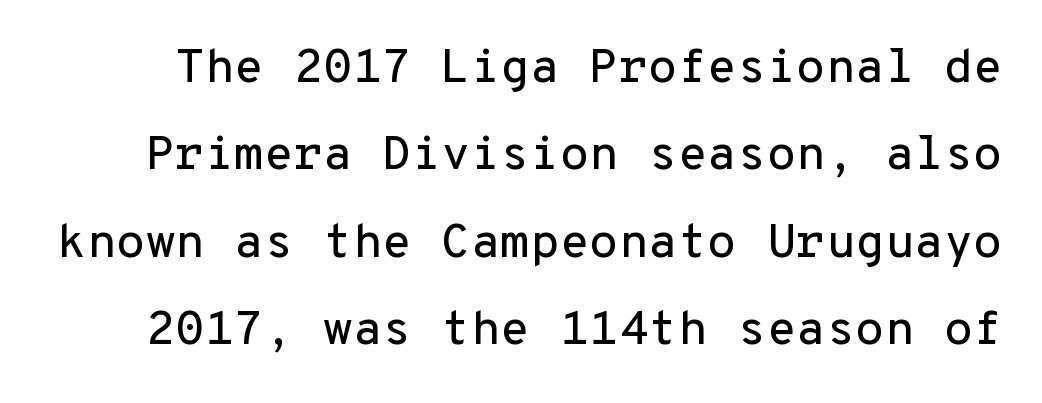
Fixed-width glyphs throughout — classic coding-font behaviour. Unlike italic type, these characters show no tilt at all. You can tell from the bare stems that sans-serif type was used. Inter-character spacing is left at the font's built-in metrics. Quick note: underline off.
